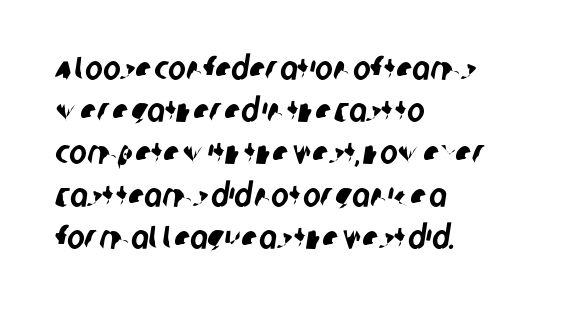
The image shows 33 px condensed sans-serif type; set left-aligned, normal line spacing (1.28x), normal letter spacing, not underlined; low stroke contrast and a large x-height.
